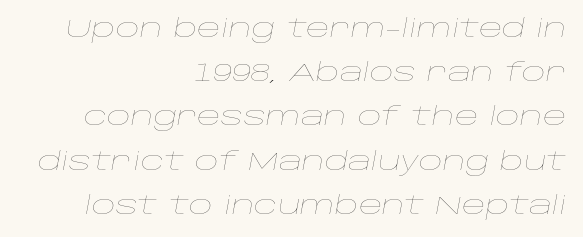
{"italic": "yes", "lean": "right", "slant_degrees": 10, "bold": "no", "underline": "no", "align": "right", "line_spacing": "normal", "line_spacing_ratio": 1.7, "letter_spacing": "normal", "letter_spacing_em": 0.0, "glyph_px": 26}
